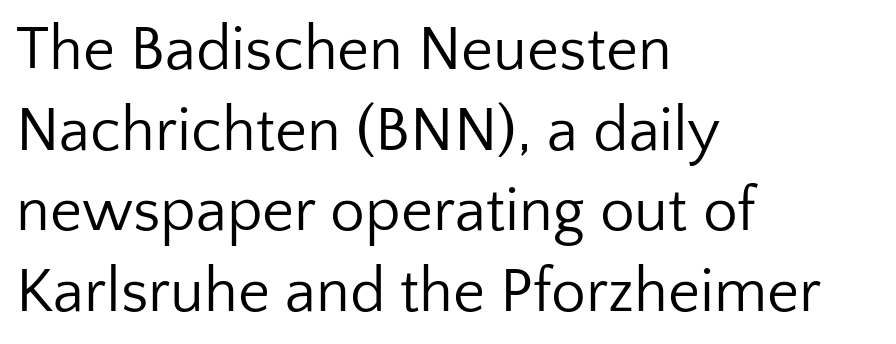
Q: Is the text bold? A: No.
Q: Is the text italic (slanted)? A: No, it is upright.
Q: Is the typeface a serif or a sans-serif typeface? A: Sans-serif.
Q: Is the text underlined? A: No.
Q: How is the paragraph aligned? A: Left-aligned.
Q: Is the spacing between letters normal or unusually wide? A: Normal.
Q: Is the spacing between lines tight, normal or loose? A: Normal.
Q: Width (condensed, normal, or wide)? A: Normal.
Q: Stroke contrast? A: Low.
Q: x-height? A: Medium.
Q: Monospaced? A: No.
